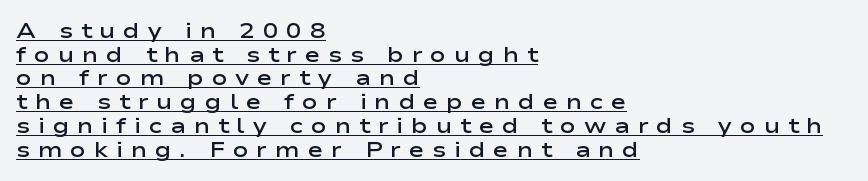
The image shows 21 px text type, upright; set left-aligned, tight line spacing (1.13x), unusually wide letter spacing (+0.37 em), underlined.
